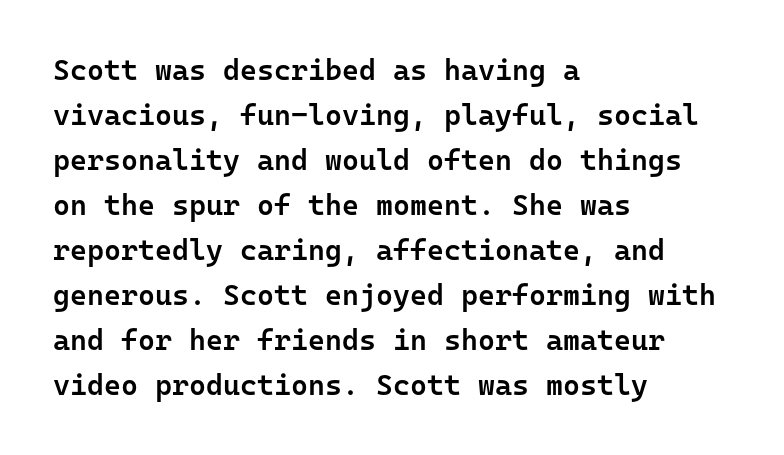
The image shows 29 px semibold sans-serif type, upright, monospaced; set left-aligned, normal line spacing (1.55x), normal letter spacing, not underlined; low stroke contrast and a medium x-height.
